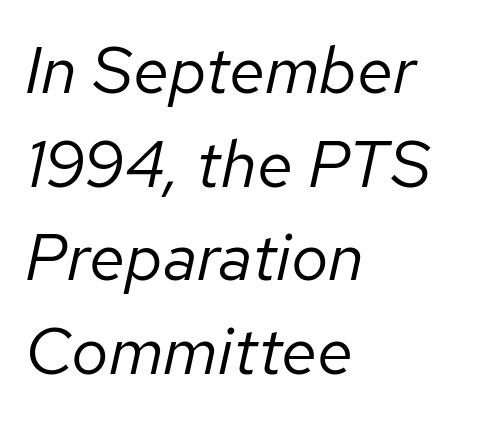
The image shows 66 px regular-weight type, italic (leaning right); set left-aligned, normal line spacing (1.42x), normal letter spacing, not underlined; low stroke contrast and a medium x-height.
